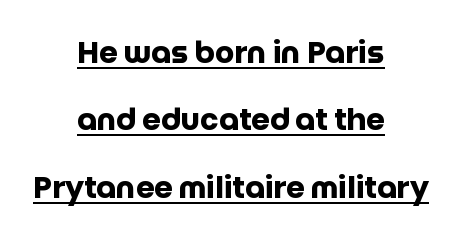
{"serif": "no", "italic": "no", "bold": "yes", "weight": "heavy", "width": "normal", "stroke_contrast": "low", "x_height": "large", "monospaced": "no", "underline": "yes", "align": "center", "line_spacing": "loose", "line_spacing_ratio": 2.25, "letter_spacing": "normal", "letter_spacing_em": 0.0, "glyph_px": 30}
